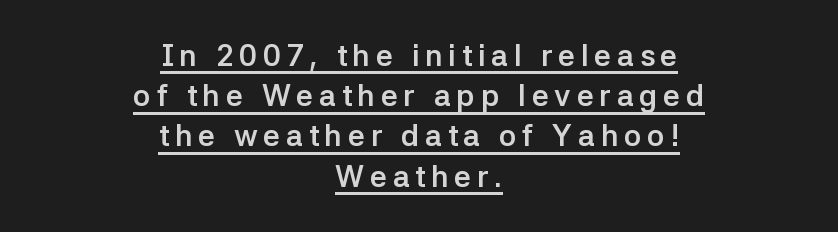
The image shows 30 px semibold sans-serif type, upright; set centered, normal line spacing (1.34x), underlined; low stroke contrast and a medium x-height.
